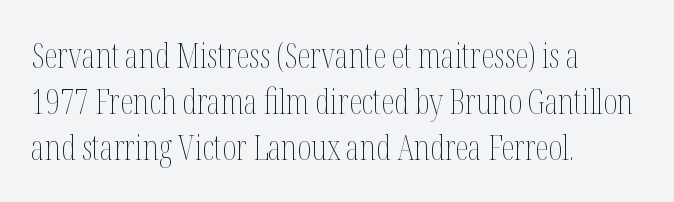
{"italic": "no", "bold": "no", "weight": "thin", "width": "condensed", "stroke_contrast": "medium", "x_height": "medium", "monospaced": "no", "underline": "no", "align": "left", "line_spacing": "normal", "line_spacing_ratio": 1.36, "letter_spacing": "normal", "letter_spacing_em": 0.0, "glyph_px": 34}
